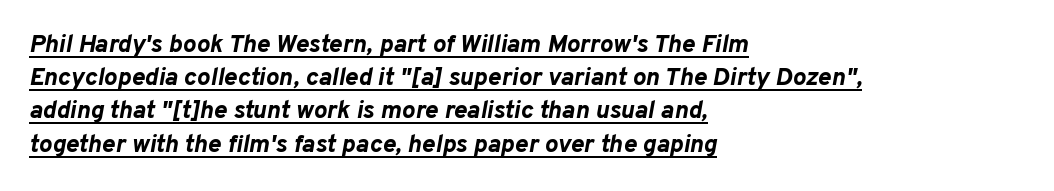
The image shows 25 px bold type, italic (leaning right); set left-aligned, normal line spacing (1.33x), normal letter spacing, underlined.
